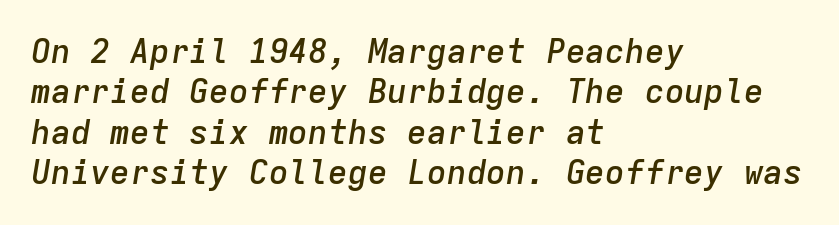
{"italic": "yes", "lean": "right", "slant_degrees": 9, "bold": "semi", "weight": "semibold", "width": "normal", "stroke_contrast": "low", "x_height": "medium", "monospaced": "yes", "underline": "no", "align": "left", "line_spacing_ratio": 1.22, "letter_spacing": "normal", "letter_spacing_em": 0.0, "glyph_px": 33}
